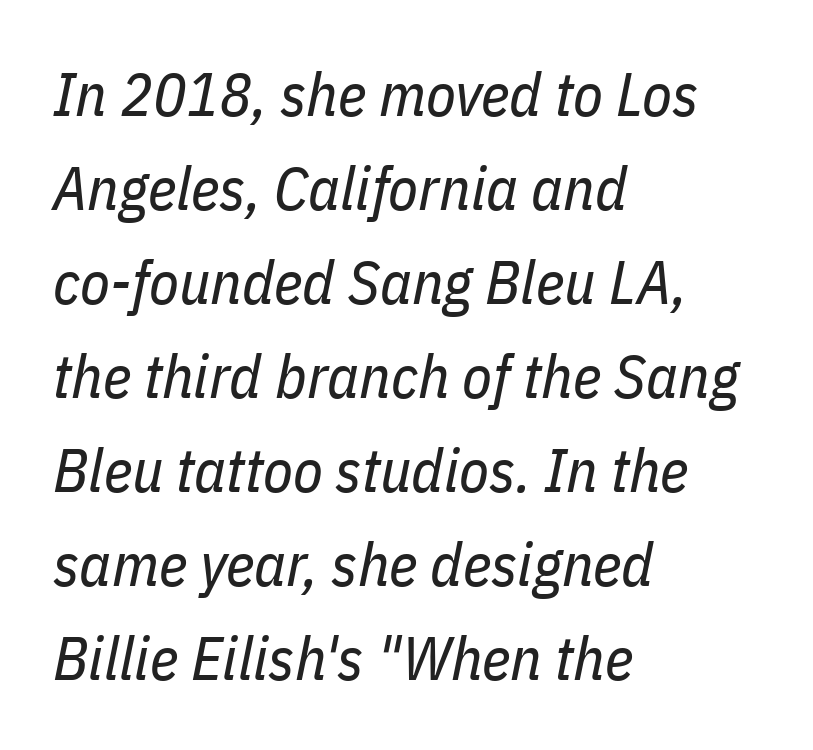
Q: Is the text bold? A: No.
Q: Is the text italic (slanted)? A: Yes, it leans right by about 11 degrees.
Q: Is the text underlined? A: No.
Q: How is the paragraph aligned? A: Left-aligned.
Q: Is the spacing between letters normal or unusually wide? A: Normal.
Q: Is the spacing between lines tight, normal or loose? A: Normal.
Q: Width (condensed, normal, or wide)? A: Condensed.
Q: Stroke contrast? A: Low.
Q: x-height? A: Medium.
Q: Monospaced? A: No.
